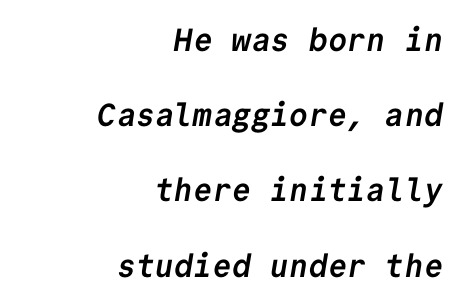
Check the space under the baseline: it is left empty. The letters sit at their default tracking, neither squeezed nor spread. No feet cap the strokes, marking this as sans-serif type. Is this a fixed-width face? Yes — each glyph sits in an identical cell. The leading is generous, giving the passage an open texture. The rendering anchors every line to the right-hand side.
